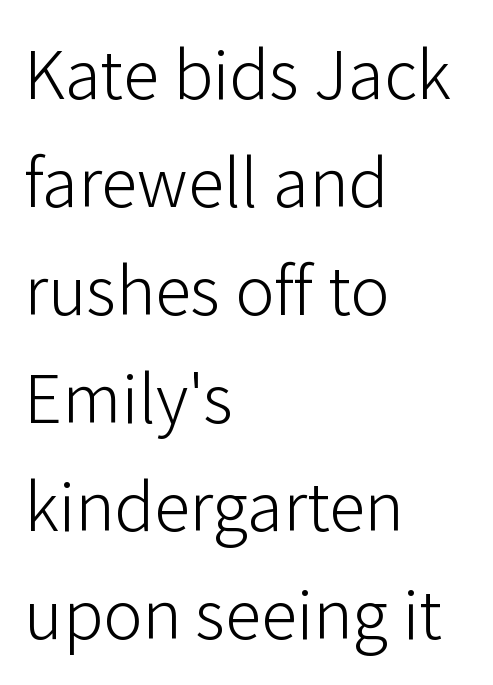
{"serif": "no", "italic": "no", "bold": "no", "weight": "light", "width": "normal", "stroke_contrast": "low", "x_height": "medium", "monospaced": "no", "underline": "no", "align": "left", "line_spacing": "normal", "line_spacing_ratio": 1.48, "letter_spacing": "normal", "letter_spacing_em": 0.0, "glyph_px": 73}
